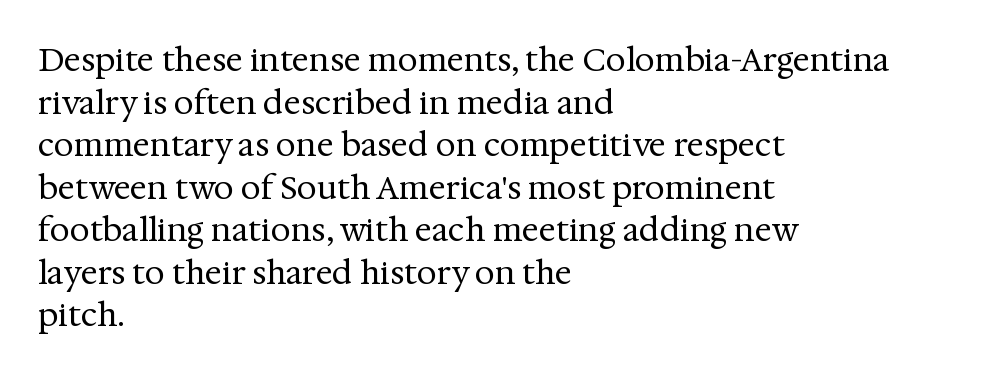
The image shows 32 px regular-weight serif type, upright; set left-aligned, normal line spacing (1.33x), normal letter spacing, not underlined; medium stroke contrast and a medium x-height.
